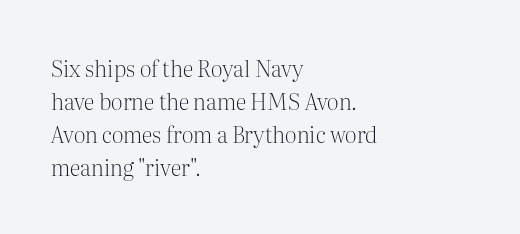
In terms of leading, this rendering sits right in the middle. Quick note: not italic, upright. Stems here are at most as thick as an everyday book face. Letter spacing: default.
